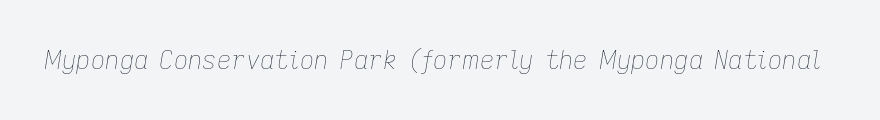
Q: Is the text bold? A: No.
Q: Is the text italic (slanted)? A: Yes, it leans right by about 9 degrees.
Q: Is the text underlined? A: No.
Q: Is the spacing between letters normal or unusually wide? A: Normal.
